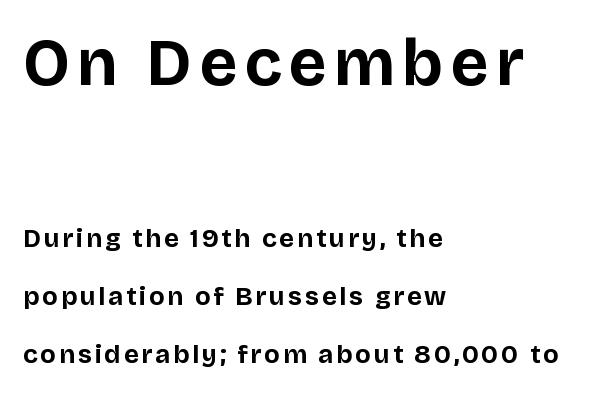
The image shows 66 px bold sans-serif type, upright; set left-aligned, loose line spacing (2.22x), not underlined; the first (top) block is 2.54x larger; low stroke contrast and a large x-height.
